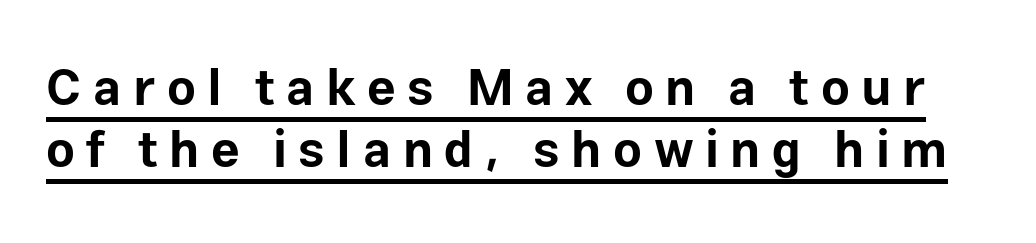
Looks like someone drew a line under every word here. The font's upright variant was chosen for this text. Set as a true bold cut, around the 700 mark. Display-style spreading of the glyphs; the letterfit is very open. Nope, no serifs anywhere on these letters.
